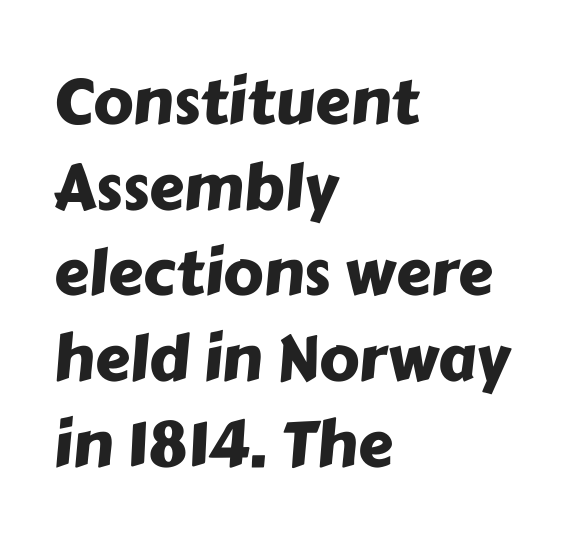
{"serif": "no", "width": "normal", "stroke_contrast": "low", "x_height": "medium", "monospaced": "no", "underline": "no", "align": "left", "line_spacing": "normal", "line_spacing_ratio": 1.36, "letter_spacing": "normal", "letter_spacing_em": 0.0, "glyph_px": 63}
